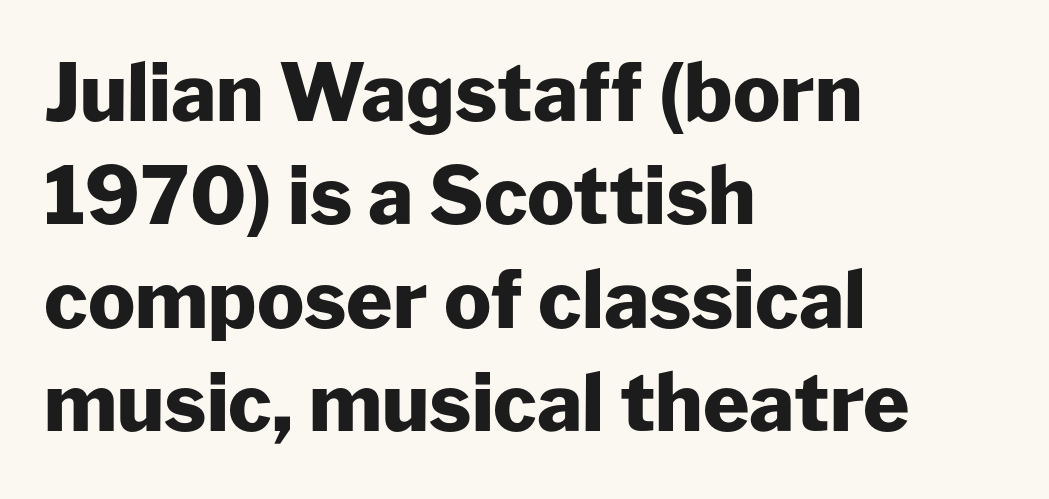
Unlike italic type, these characters show no tilt at all. Any mark beneath the type? The region is blank. Is the type bold? Yes — the strokes are clearly thick and heavy. In terms of letterform style, serifs are entirely absent.
